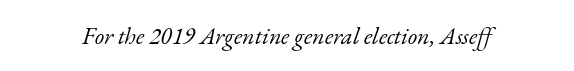
The foot of each line stays bare and open. Designer's note — italics engaged. Standard letterfit; no display-style spreading of the glyphs. The letterforms sit at book weight or below.
